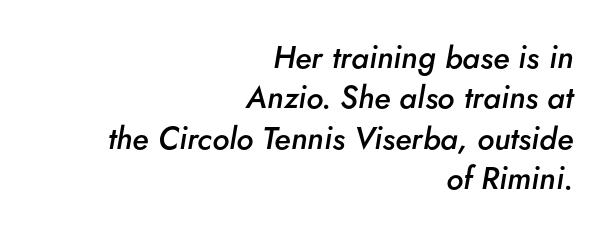
Q: Is the text bold? A: Semi-bold.
Q: Is the text italic (slanted)? A: Yes, it leans right by about 5 degrees.
Q: Is the text underlined? A: No.
Q: How is the paragraph aligned? A: Right-aligned.
Q: Is the spacing between letters normal or unusually wide? A: Normal.
Q: Is the spacing between lines tight, normal or loose? A: Normal.
Q: Width (condensed, normal, or wide)? A: Normal.
Q: Stroke contrast? A: Low.
Q: x-height? A: Small.
Q: Monospaced? A: No.
